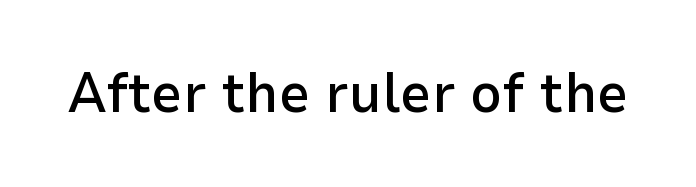
You can tell from the bare stems that sans-serif type was used. Caption: standard tracking, unaltered. Is this a fixed-width face? No — the glyphs have proportional, varying widths. Strokes here are thickened, but only to semibold level.
